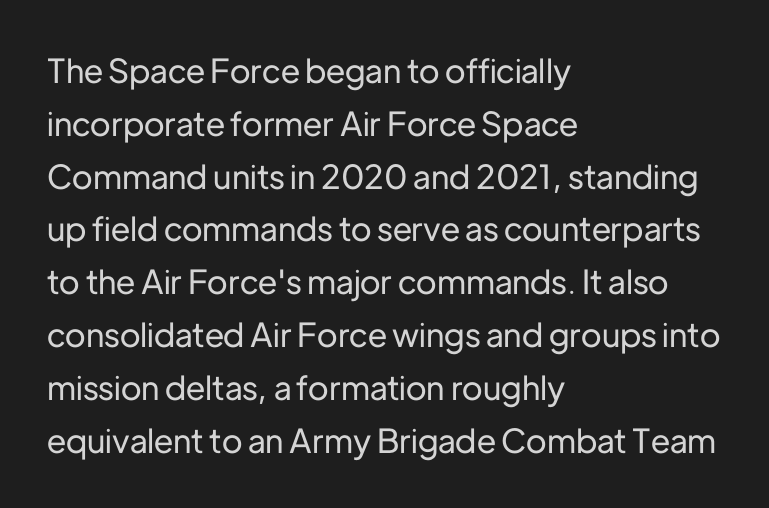
{"serif": "no", "italic": "no", "width": "normal", "stroke_contrast": "low", "x_height": "medium", "monospaced": "no", "underline": "no", "align": "left", "line_spacing": "normal", "line_spacing_ratio": 1.6, "letter_spacing": "normal", "letter_spacing_em": 0.0, "glyph_px": 33}
